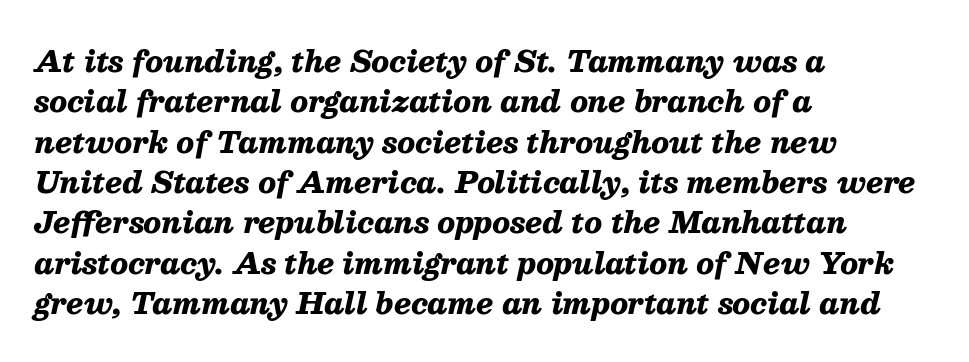
The image shows 29 px heavy type, italic (leaning right); set left-aligned, normal line spacing (1.39x), normal letter spacing, not underlined; medium stroke contrast and a medium x-height.
